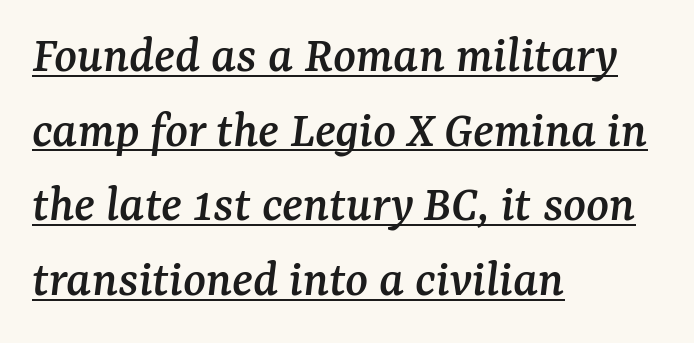
The image shows 53 px serif type, italic (leaning right); set left-aligned, normal line spacing (1.41x), normal letter spacing, underlined; medium stroke contrast and a medium x-height.
